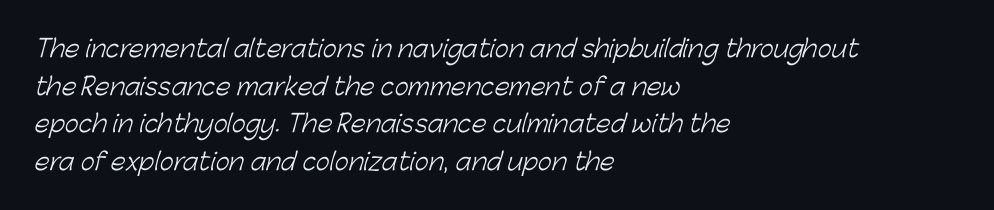
The image shows 24 px text type; set left-aligned, normal line spacing (1.57x), normal letter spacing, not underlined.
